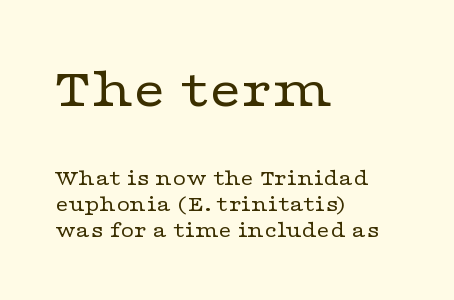
The font's upright variant was chosen for this text. Compared with a centered layout, this one pins lines to the left instead. This sample has the flowing, uneven cadence of proportional lettering. Unmarked baselines from the first word to the last.
